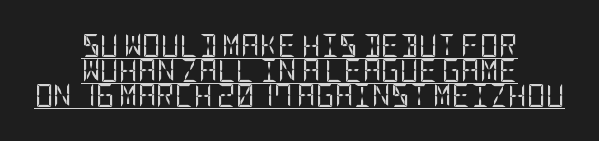
The image shows 23 px text type, upright; set centered, tight line spacing (1.08x), normal letter spacing, underlined.
